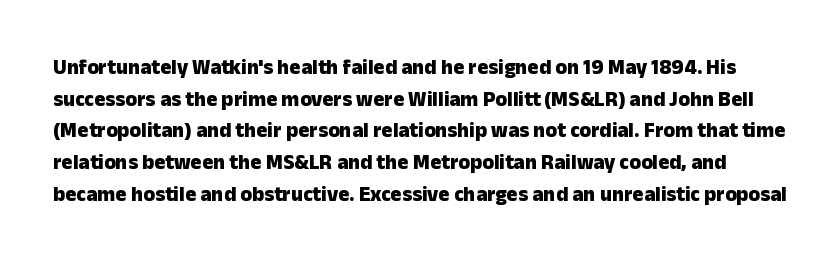
{"italic": "no", "bold": "yes", "underline": "no", "line_spacing": "normal", "line_spacing_ratio": 1.51, "letter_spacing": "normal", "letter_spacing_em": 0.0, "glyph_px": 21}
